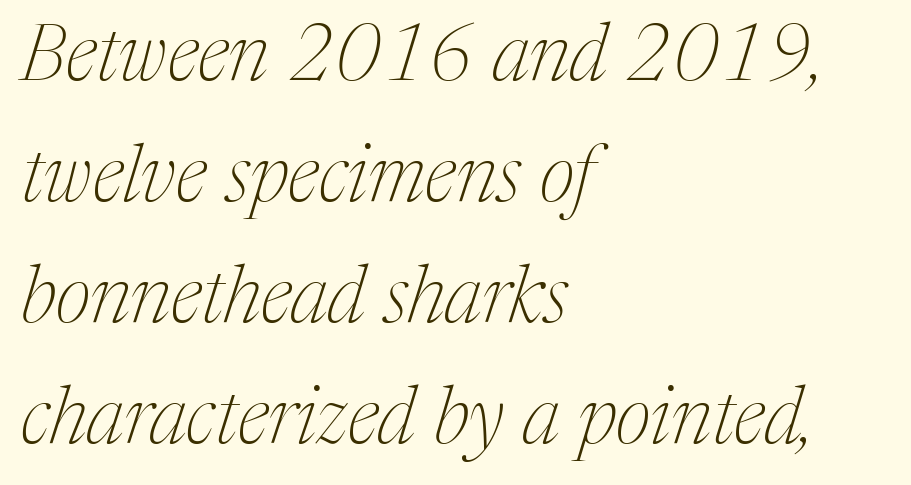
The weight would be labelled regular, book, light, or lighter still. To sum up the face: it has serifs. When letters slant like this, we call the style italic. This sample uses plain, unmodified letter spacing.
